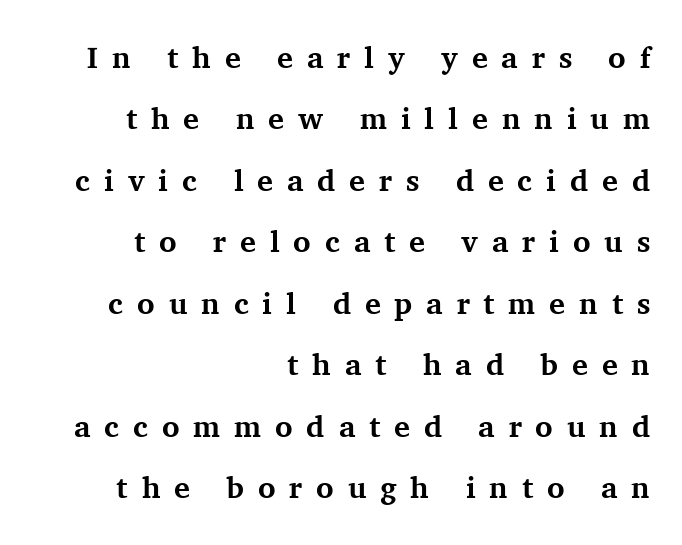
The image shows 30 px bold serif type, upright; set right-aligned, loose line spacing (2.05x), unusually wide letter spacing (+0.46 em), not underlined; medium stroke contrast and a medium x-height.
